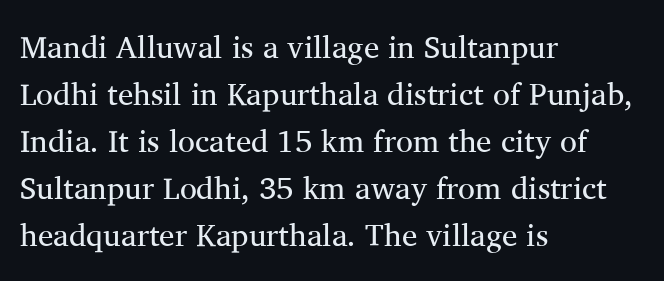
The image shows 31 px regular-weight serif type, upright; set left-aligned, normal line spacing (1.52x), normal letter spacing, not underlined; medium stroke contrast and a medium x-height.
